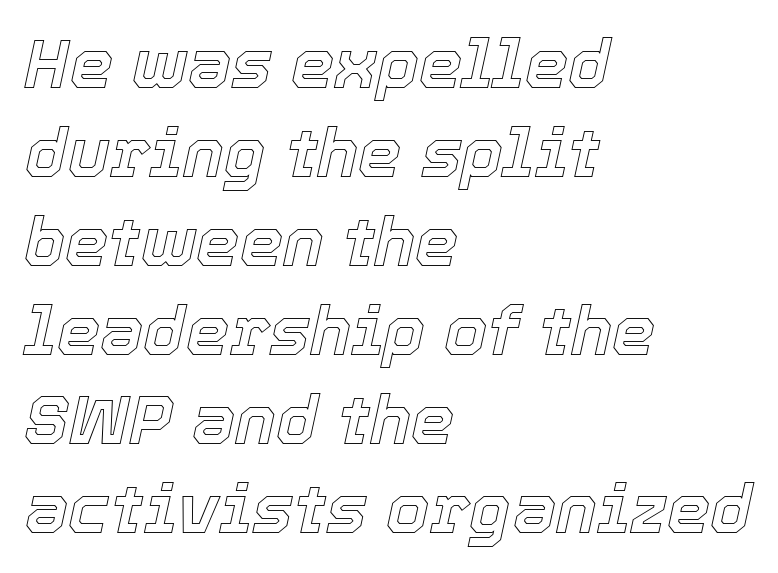
Q: Is the text italic (slanted)? A: Yes, it leans right by about 12 degrees.
Q: Is the text underlined? A: No.
Q: How is the paragraph aligned? A: Left-aligned.
Q: Is the spacing between letters normal or unusually wide? A: Normal.
Q: Is the spacing between lines tight, normal or loose? A: Normal.
Q: Width (condensed, normal, or wide)? A: Normal.
Q: x-height? A: Medium.
Q: Monospaced? A: No.
